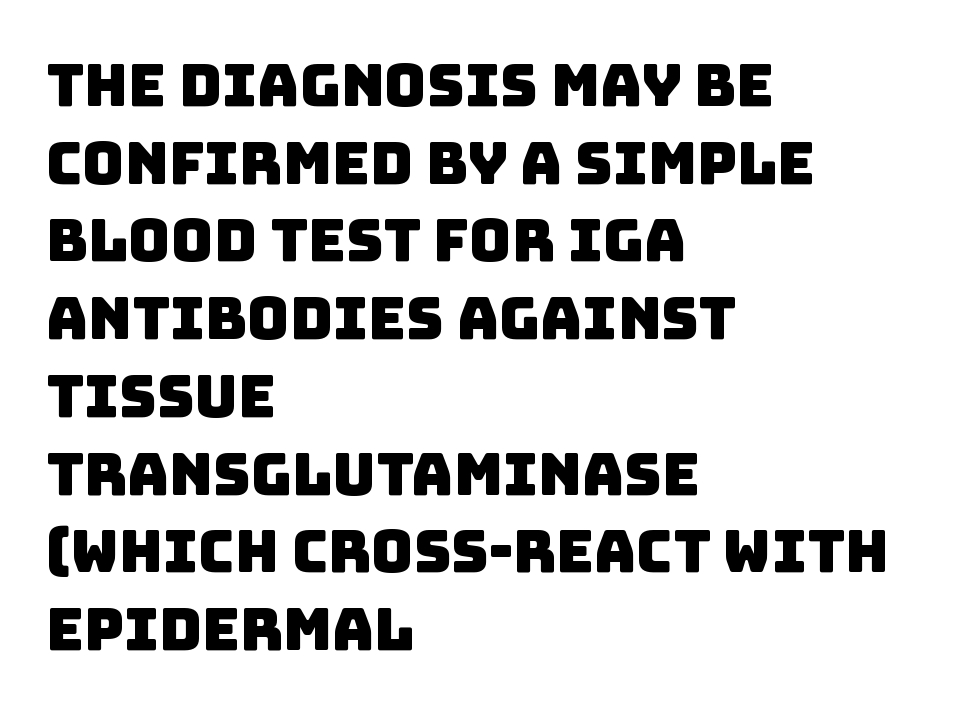
Q: Is the typeface a serif or a sans-serif typeface? A: Sans-serif.
Q: Is the text underlined? A: No.
Q: How is the paragraph aligned? A: Left-aligned.
Q: Is the spacing between letters normal or unusually wide? A: Normal.
Q: Is the spacing between lines tight, normal or loose? A: Normal.
Q: Width (condensed, normal, or wide)? A: Normal.
Q: Stroke contrast? A: Low.
Q: x-height? A: Large.
Q: Monospaced? A: No.
